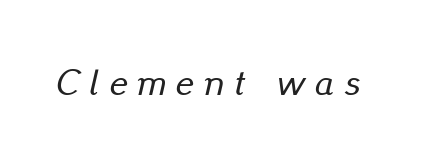
{"italic": "yes", "lean": "right", "slant_degrees": 13, "width": "normal", "stroke_contrast": "low", "x_height": "small", "monospaced": "no", "underline": "no", "letter_spacing": "wide", "letter_spacing_em": 0.26, "glyph_px": 38}
